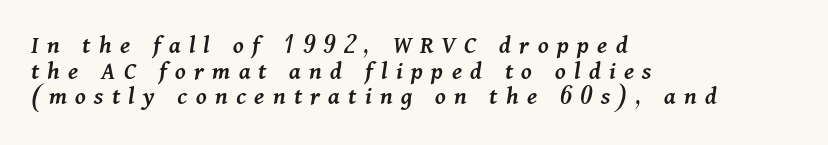
The image shows 26 px text type, italic (leaning right); set left-aligned, tight line spacing (0.99x), unusually wide letter spacing (+0.32 em), not underlined.
